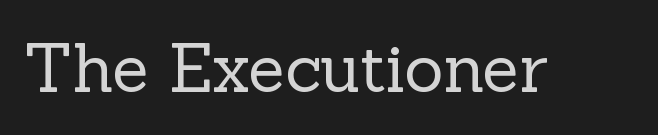
Glance below the letters and you will spot only blank space. Heft: none added — not bold. Style check: upright. Does the type have serifs? Yes, each stem ends in a small foot. Note the varied advance widths — an 'i' is clearly narrower than an 'm'.
